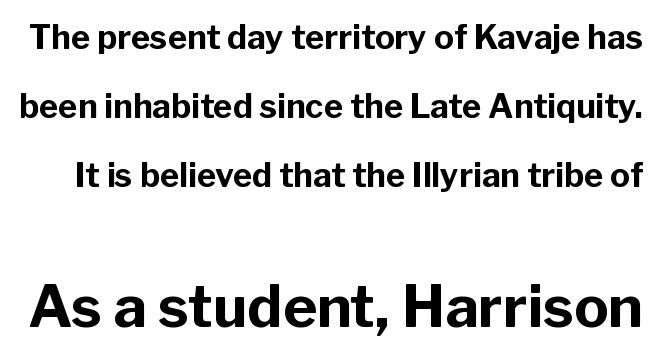
The image shows 58 px bold sans-serif type, upright; set loose line spacing (2.09x), normal letter spacing, not underlined; the second (bottom) block is 1.76x larger; low stroke contrast and a medium x-height.
